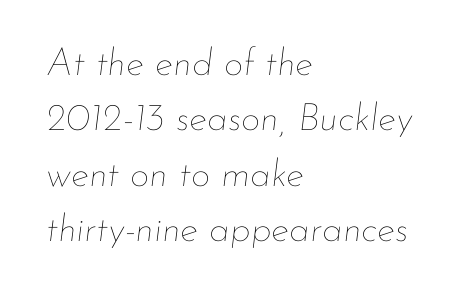
Q: Is the text bold? A: No.
Q: Is the text italic (slanted)? A: Yes, it leans right by about 7 degrees.
Q: Is the text underlined? A: No.
Q: How is the paragraph aligned? A: Left-aligned.
Q: Is the spacing between letters normal or unusually wide? A: Normal.
Q: Is the spacing between lines tight, normal or loose? A: Normal.
Q: Width (condensed, normal, or wide)? A: Normal.
Q: Stroke contrast? A: Low.
Q: x-height? A: Small.
Q: Monospaced? A: No.
